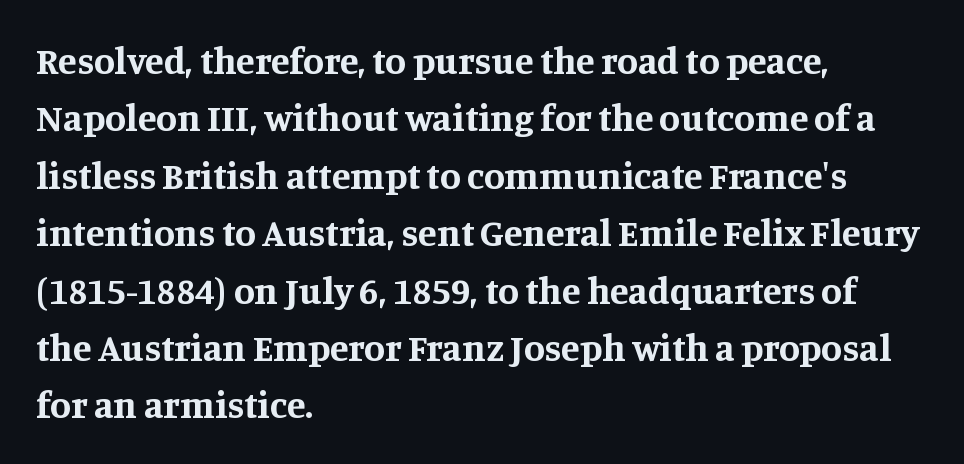
Q: Is the text bold? A: Yes.
Q: Is the text italic (slanted)? A: No, it is upright.
Q: Is the typeface a serif or a sans-serif typeface? A: Serif.
Q: Is the text underlined? A: No.
Q: How is the paragraph aligned? A: Left-aligned.
Q: Is the spacing between letters normal or unusually wide? A: Normal.
Q: Is the spacing between lines tight, normal or loose? A: Normal.
Q: Width (condensed, normal, or wide)? A: Normal.
Q: Stroke contrast? A: Medium.
Q: x-height? A: Large.
Q: Monospaced? A: No.
